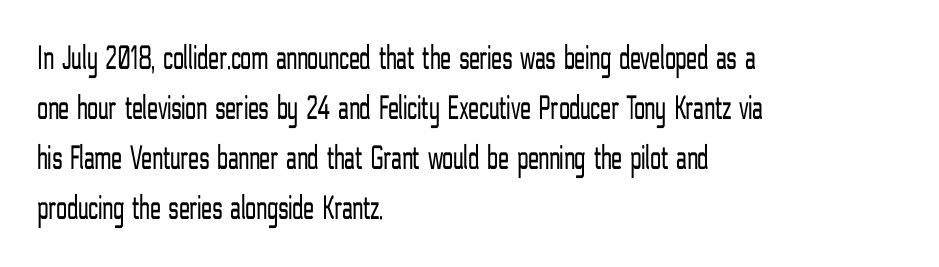
The lettering stays uniformly vertical, giving the passage a roman look. Think of a printed novel: that variable character pitch is what you see here. The typesetting does not lean heavy: it is not bold. A student would call this left alignment; a typographer would say flush left, rag right. The glyphs in this specimen are sans serif. The leading is moderate, giving the passage an even texture.
